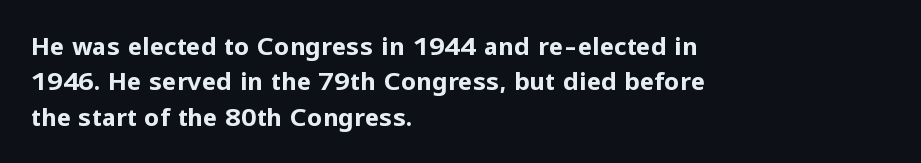
Q: Is the text bold? A: Yes.
Q: Is the text italic (slanted)? A: No, it is upright.
Q: Is the text underlined? A: No.
Q: How is the paragraph aligned? A: Left-aligned.
Q: Is the spacing between letters normal or unusually wide? A: Normal.
Q: Is the spacing between lines tight, normal or loose? A: Normal.
